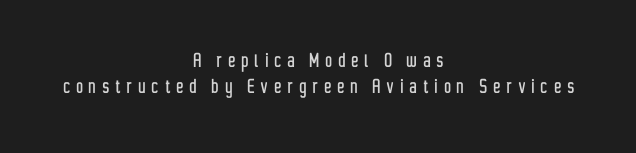
Q: Is the text italic (slanted)? A: No, it is upright.
Q: Is the text underlined? A: No.
Q: How is the paragraph aligned? A: Centered.
Q: Is the spacing between letters normal or unusually wide? A: Unusually wide.
Q: Is the spacing between lines tight, normal or loose? A: Tight.
